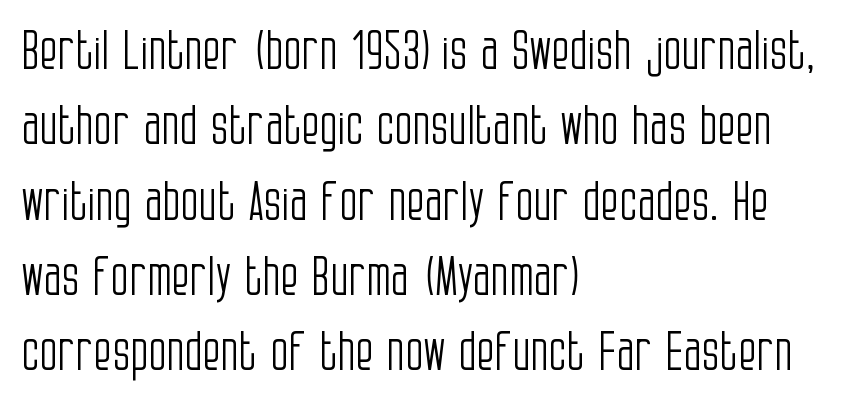
Q: Is the text bold? A: No.
Q: Is the text italic (slanted)? A: No, it is upright.
Q: Is the typeface a serif or a sans-serif typeface? A: Sans-serif.
Q: Is the text underlined? A: No.
Q: How is the paragraph aligned? A: Left-aligned.
Q: Is the spacing between letters normal or unusually wide? A: Normal.
Q: Is the spacing between lines tight, normal or loose? A: Normal.
Q: Width (condensed, normal, or wide)? A: Condensed.
Q: Stroke contrast? A: Low.
Q: x-height? A: Large.
Q: Monospaced? A: No.
